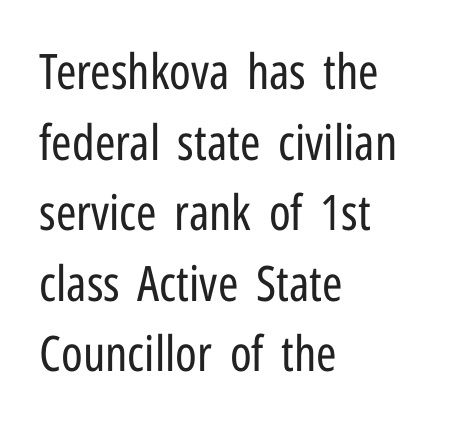
{"serif": "no", "italic": "no", "bold": "no", "weight": "regular", "width": "condensed", "stroke_contrast": "low", "x_height": "medium", "monospaced": "no", "underline": "no", "align": "left", "line_spacing": "normal", "line_spacing_ratio": 1.44, "letter_spacing": "normal", "letter_spacing_em": 0.0, "glyph_px": 49}
